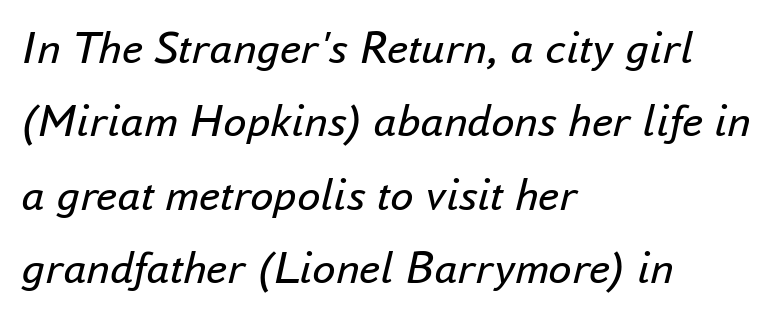
Beneath every word, the page is bare. The face used here is proportionally spaced, like ordinary book or web type. Reading down the block, your eye returns to a fixed left position each line. The letters look calm and open, with moderate or lighter stems.
